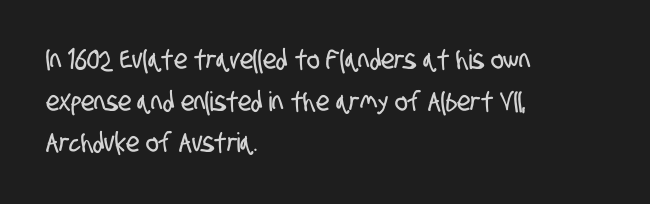
The image shows 27 px text type; set left-aligned, normal line spacing (1.54x), normal letter spacing, not underlined.
